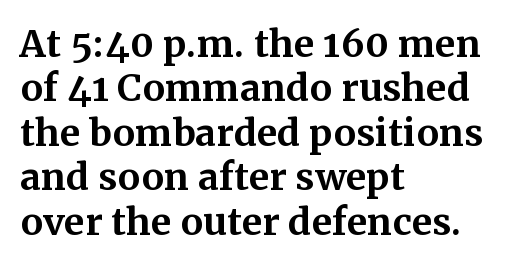
{"serif": "yes", "italic": "no", "bold": "yes", "weight": "bold", "width": "normal", "stroke_contrast": "medium", "x_height": "medium", "monospaced": "no", "underline": "no", "align": "left", "line_spacing_ratio": 1.2, "letter_spacing": "normal", "letter_spacing_em": 0.0, "glyph_px": 37}
